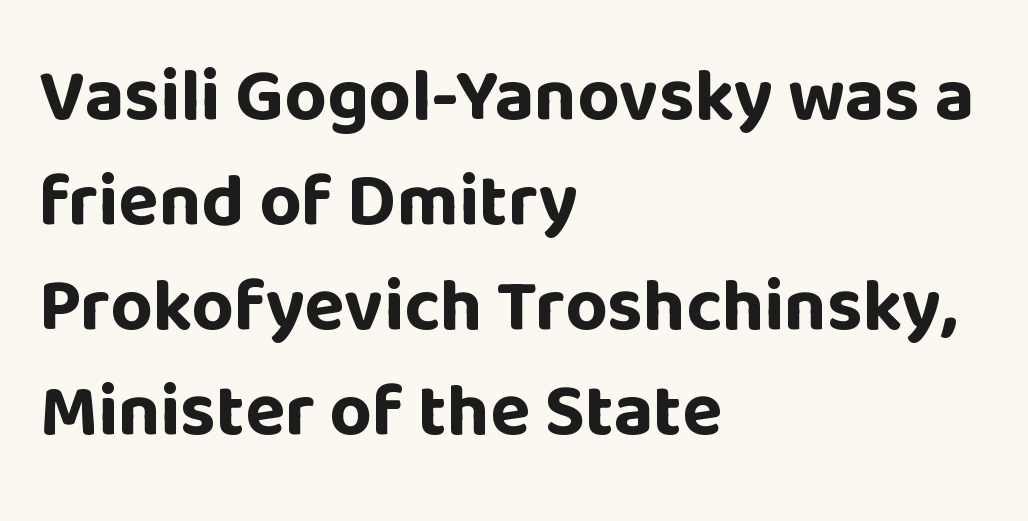
Q: Is the text bold? A: Yes.
Q: Is the text italic (slanted)? A: No, it is upright.
Q: Is the typeface a serif or a sans-serif typeface? A: Sans-serif.
Q: Is the text underlined? A: No.
Q: How is the paragraph aligned? A: Left-aligned.
Q: Is the spacing between letters normal or unusually wide? A: Normal.
Q: Is the spacing between lines tight, normal or loose? A: Normal.
Q: Width (condensed, normal, or wide)? A: Normal.
Q: Stroke contrast? A: Low.
Q: x-height? A: Large.
Q: Monospaced? A: No.
